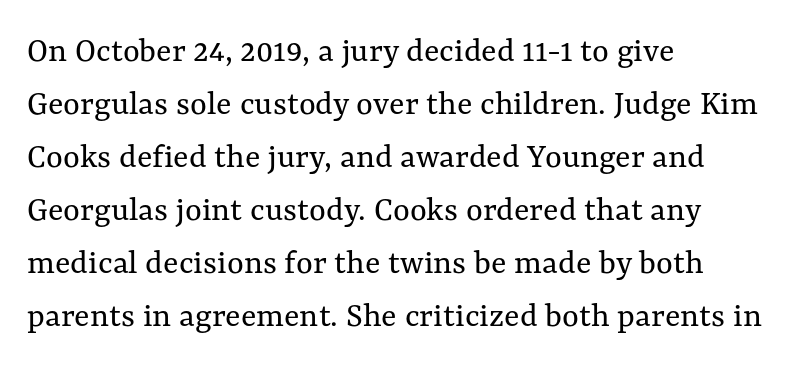
The image shows 36 px regular-weight type, upright; set left-aligned, normal line spacing (1.47x), normal letter spacing, not underlined; medium stroke contrast and a medium x-height.
